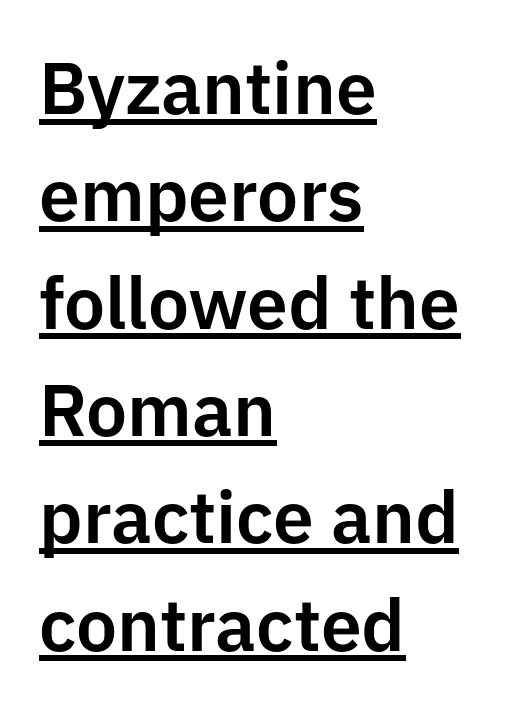
No extra tracking has been applied to these lines. The letters carry no serifs — their stems end cleanly without finishing strokes. The rag falls on the right side of this text block. Beneath each row of characters lies a ruled line. This sample has the flowing, uneven cadence of proportional lettering. Each new line begins a customary step beneath the previous one.
